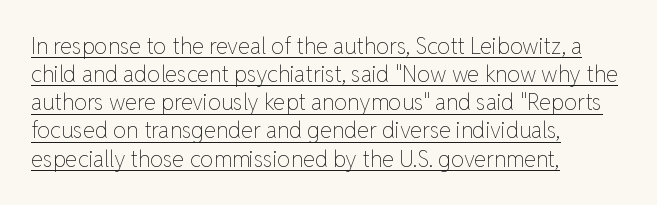
Weight class: somewhere from thin through regular. Horizontal bands of white between lines are of average thickness. Nope, not italic — everything's standing straight. Glance below the letters and you will spot a drawn line. Observe the ordinary spacing: letters are neighbours, not strangers. Is the block centered? No — it sits flush against the left margin.
